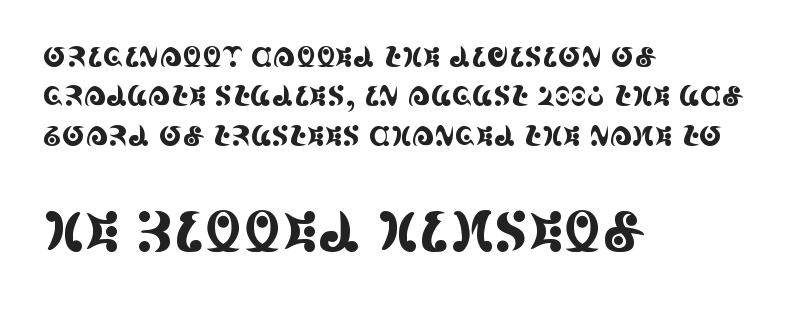
The image shows 55 px condensed serif type, upright; set left-aligned, normal line spacing (1.41x), normal letter spacing, not underlined; the second (bottom) block is 1.96x larger; a large x-height.
